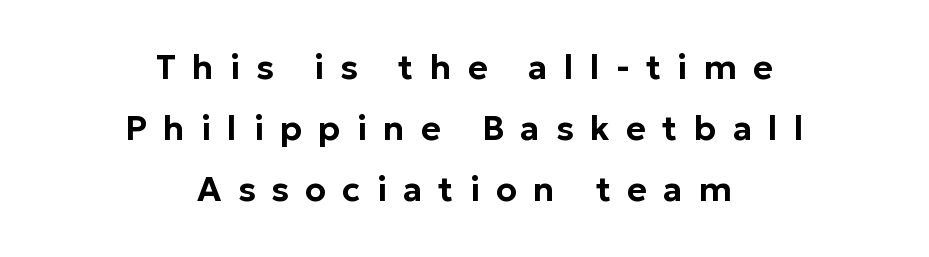
Nope, not italic — everything's standing straight. Words appear elongated and porous because spacing is wide. Is the block centered? Yes — each line is placed symmetrically about the middle. This sample has the flowing, uneven cadence of proportional lettering.
